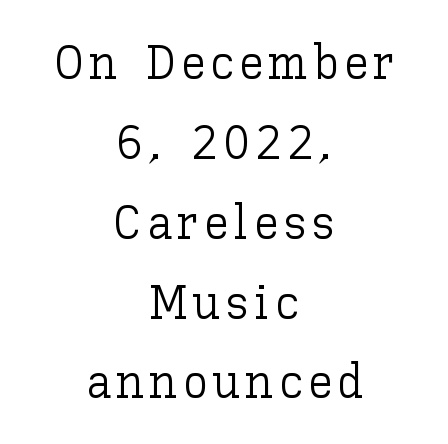
{"italic": "no", "bold": "no", "weight": "light", "width": "normal", "stroke_contrast": "low", "x_height": "medium", "monospaced": "no", "underline": "no", "align": "center", "line_spacing": "normal", "line_spacing_ratio": 1.63, "glyph_px": 49}
